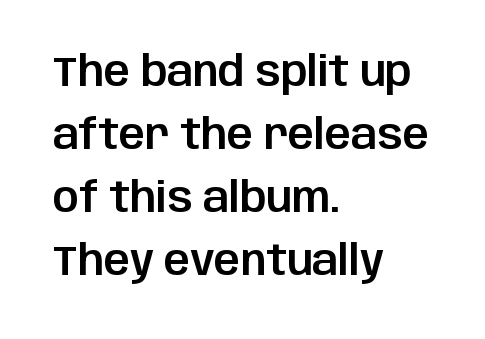
The image shows 41 px sans-serif type, upright; set left-aligned, normal line spacing (1.54x), normal letter spacing, not underlined; low stroke contrast and a large x-height.
